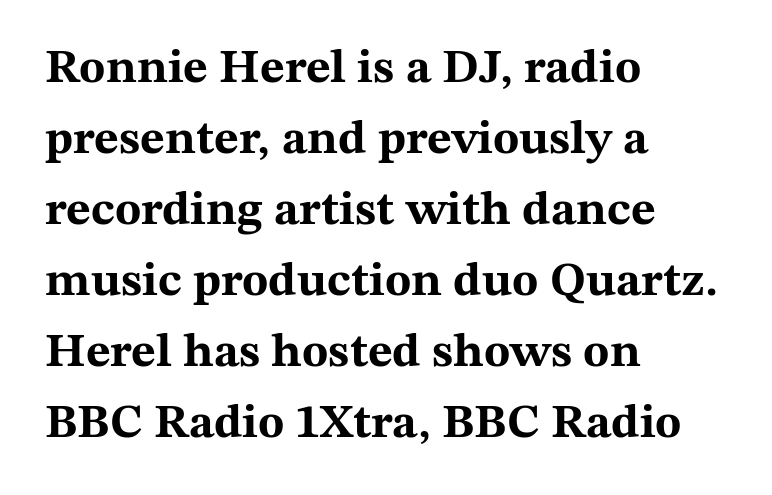
Q: Is the text bold? A: Yes.
Q: Is the text italic (slanted)? A: No, it is upright.
Q: Is the typeface a serif or a sans-serif typeface? A: Serif.
Q: Is the text underlined? A: No.
Q: How is the paragraph aligned? A: Left-aligned.
Q: Is the spacing between letters normal or unusually wide? A: Normal.
Q: Is the spacing between lines tight, normal or loose? A: Normal.
Q: Width (condensed, normal, or wide)? A: Wide.
Q: Stroke contrast? A: Medium.
Q: x-height? A: Medium.
Q: Monospaced? A: No.
